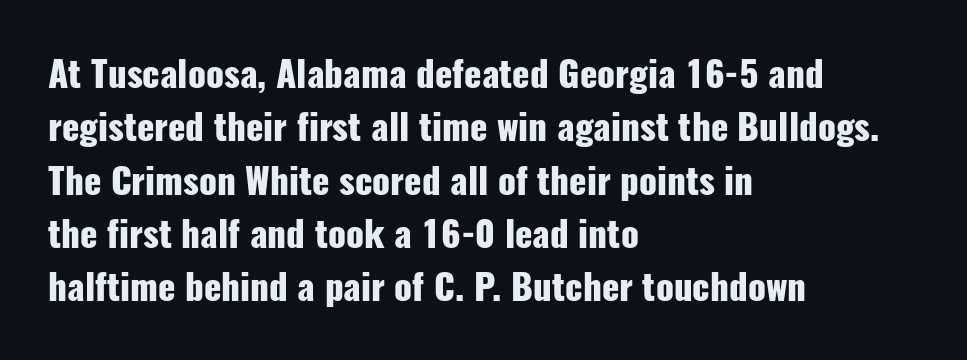
{"serif": "no", "italic": "no", "bold": "yes", "weight": "heavy", "width": "condensed", "stroke_contrast": "low", "x_height": "medium", "monospaced": "no", "underline": "no", "align": "left", "line_spacing": "normal", "line_spacing_ratio": 1.48, "letter_spacing": "normal", "letter_spacing_em": 0.0, "glyph_px": 36}
